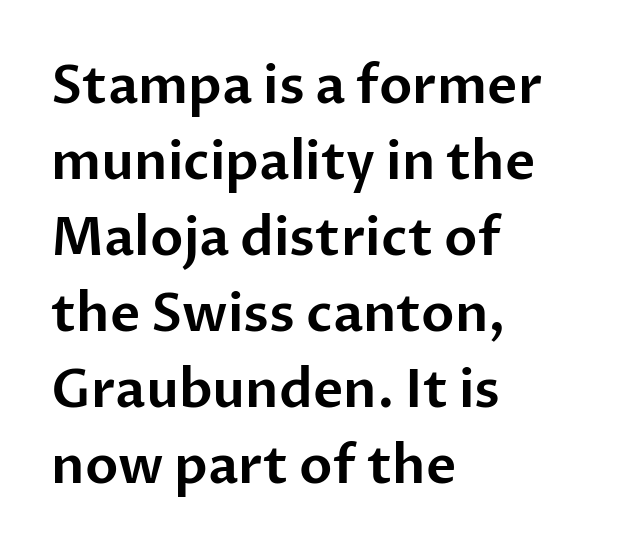
{"serif": "no", "italic": "no", "width": "normal", "stroke_contrast": "low", "x_height": "medium", "monospaced": "no", "underline": "no", "align": "left", "line_spacing": "normal", "line_spacing_ratio": 1.46, "letter_spacing": "normal", "letter_spacing_em": 0.0, "glyph_px": 52}
